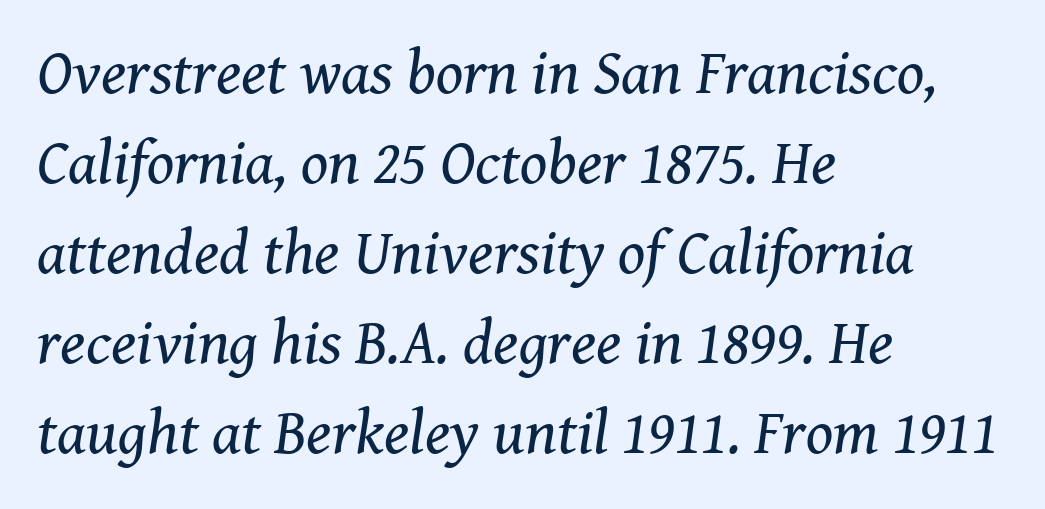
I'd call this a serif setting — the letters wear small feet. The paragraph shown leans on its left margin. Unbolded letterforms with no extra heft. Does extra space separate the letters? No, they use regular spacing. Descenders hang freely into open space.
